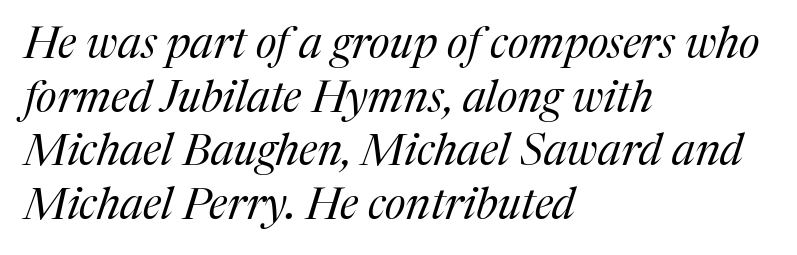
Q: Is the text bold? A: No.
Q: Is the text italic (slanted)? A: Yes, it leans right by about 17 degrees.
Q: Is the typeface a serif or a sans-serif typeface? A: Serif.
Q: Is the text underlined? A: No.
Q: How is the paragraph aligned? A: Left-aligned.
Q: Is the spacing between letters normal or unusually wide? A: Normal.
Q: Width (condensed, normal, or wide)? A: Normal.
Q: Stroke contrast? A: Medium.
Q: x-height? A: Medium.
Q: Monospaced? A: No.
